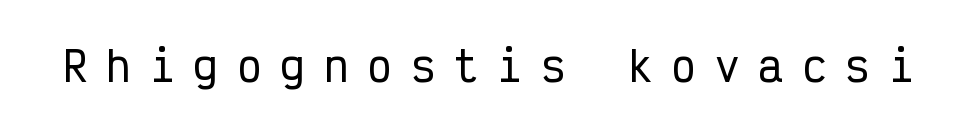
Q: Is the text italic (slanted)? A: No, it is upright.
Q: Is the typeface a serif or a sans-serif typeface? A: Sans-serif.
Q: Is the text underlined? A: No.
Q: Is the spacing between letters normal or unusually wide? A: Unusually wide.
Q: Width (condensed, normal, or wide)? A: Condensed.
Q: Stroke contrast? A: Low.
Q: x-height? A: Medium.
Q: Monospaced? A: Yes.
